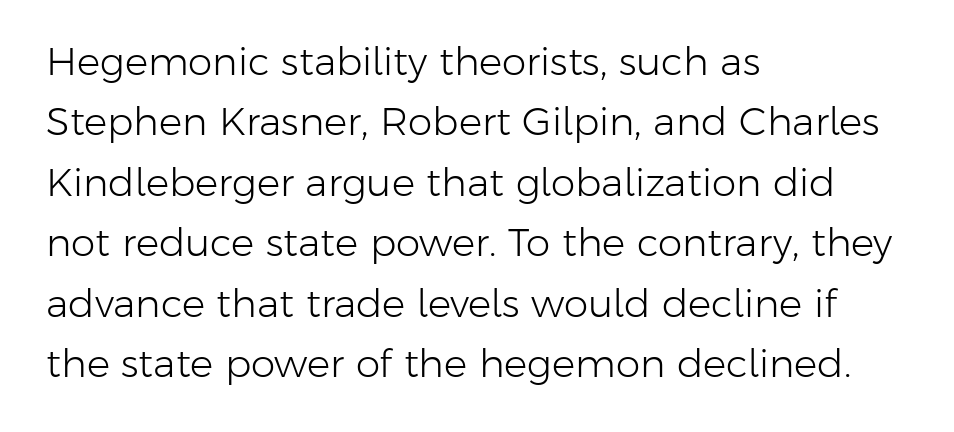
{"serif": "no", "italic": "no", "bold": "no", "weight": "light", "width": "normal", "stroke_contrast": "low", "x_height": "medium", "monospaced": "no", "underline": "no", "align": "left", "line_spacing": "normal", "line_spacing_ratio": 1.55, "letter_spacing": "normal", "letter_spacing_em": 0.0, "glyph_px": 39}
